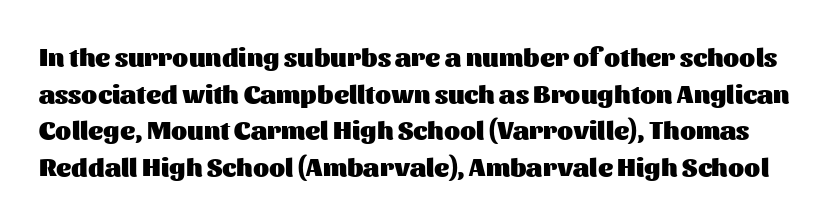
You can tell it's not italic because the verticals are truly vertical. Any mark beneath the type? The region is blank. Typographic density is high because the face is bold. Rows of type keep a routine distance in the vertical direction. Does extra space separate the letters? No, they use regular spacing.
